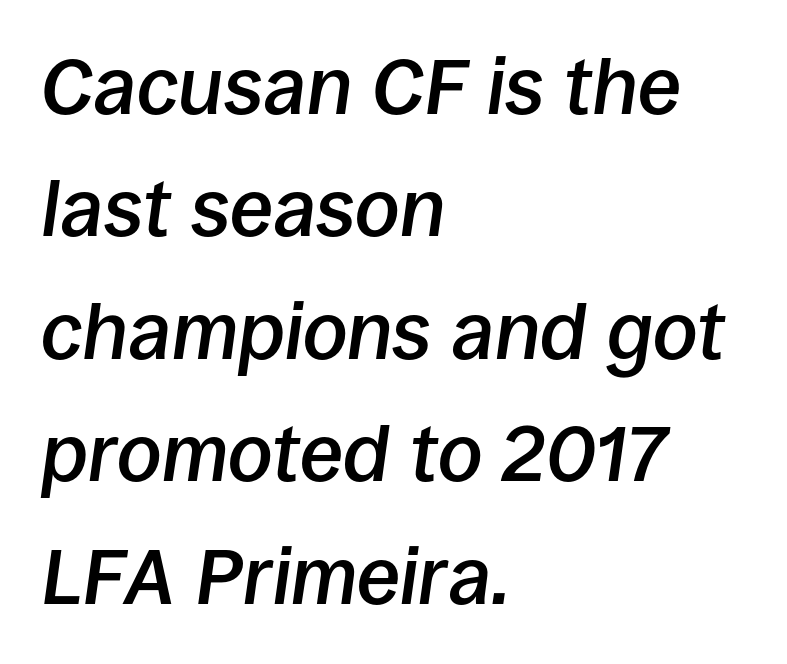
The lines in this sample share a left origin and differ only in where they stop. Spacing between characters is what you'd get straight out of the box. Character widths vary here, with narrow letters taking less room than wide ones. Every letter is mildly thick-stroked: semibold rather than bold.
